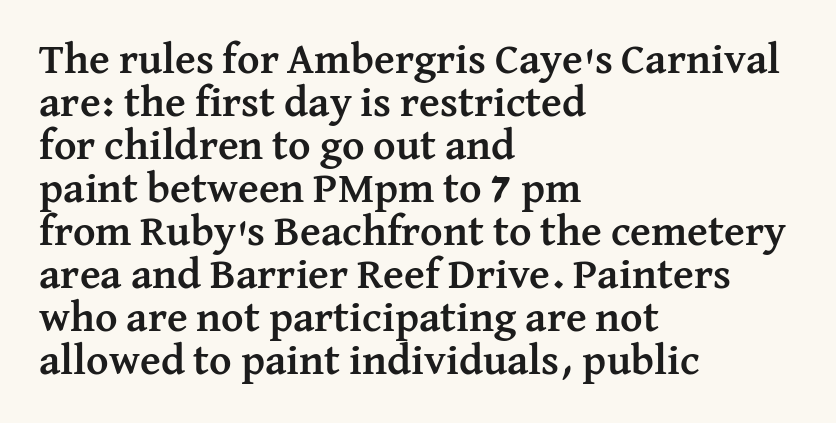
{"serif": "yes", "italic": "no", "bold": "yes", "weight": "semibold", "width": "normal", "stroke_contrast": "medium", "x_height": "medium", "monospaced": "no", "underline": "no", "align": "left", "line_spacing": "tight", "line_spacing_ratio": 1.0, "letter_spacing": "normal", "letter_spacing_em": 0.0, "glyph_px": 43}
